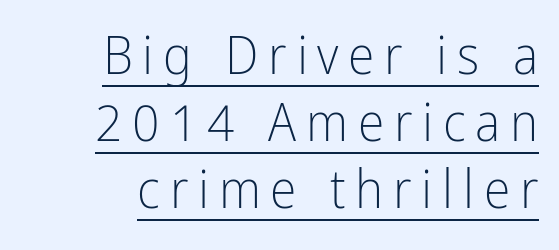
{"serif": "no", "italic": "no", "bold": "no", "weight": "light", "width": "condensed", "stroke_contrast": "low", "x_height": "medium", "monospaced": "no", "underline": "yes", "align": "right", "line_spacing_ratio": 1.24, "glyph_px": 54}
